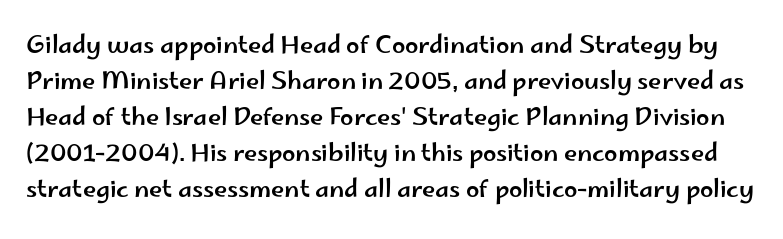
Rendered with straight, roman letterforms. Vertical spacing — default. Look at the tracking — it's just the regular setting, nothing added. The passage shown is not underscored anywhere.
